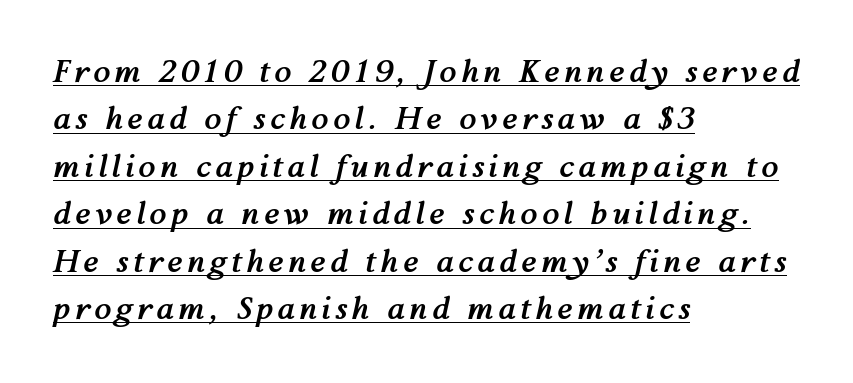
{"italic": "yes", "lean": "right", "slant_degrees": 12, "bold": "yes", "weight": "semibold", "width": "normal", "stroke_contrast": "medium", "x_height": "medium", "monospaced": "no", "underline": "yes", "align": "left", "line_spacing": "normal", "line_spacing_ratio": 1.53, "glyph_px": 31}
